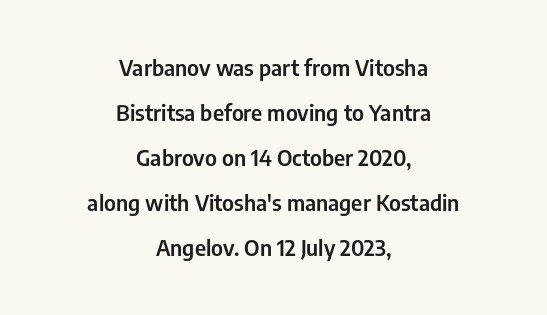
There is no visible air inserted between adjacent glyphs. You could fit nearly another row in the gap between these rows. A typesetter would mark this as roman, not italic. Lines of text with bare space underneath. The setting favours the middle, as headings and verse often do.
